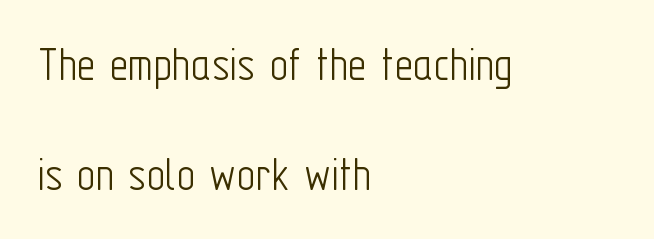
Q: Is the text bold? A: No.
Q: Is the text italic (slanted)? A: No, it is upright.
Q: Is the typeface a serif or a sans-serif typeface? A: Sans-serif.
Q: Is the text underlined? A: No.
Q: How is the paragraph aligned? A: Left-aligned.
Q: Is the spacing between letters normal or unusually wide? A: Normal.
Q: Is the spacing between lines tight, normal or loose? A: Loose.
Q: Width (condensed, normal, or wide)? A: Condensed.
Q: Stroke contrast? A: Low.
Q: x-height? A: Medium.
Q: Monospaced? A: No.
